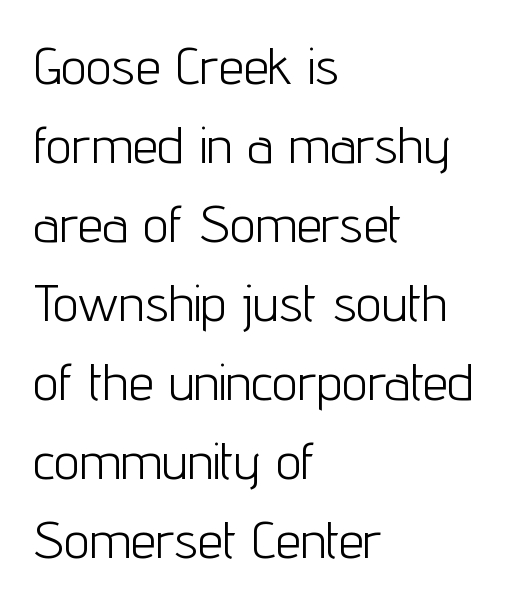
Q: Is the text bold? A: No.
Q: Is the text italic (slanted)? A: No, it is upright.
Q: Is the typeface a serif or a sans-serif typeface? A: Sans-serif.
Q: Is the text underlined? A: No.
Q: How is the paragraph aligned? A: Left-aligned.
Q: Is the spacing between letters normal or unusually wide? A: Normal.
Q: Is the spacing between lines tight, normal or loose? A: Normal.
Q: Width (condensed, normal, or wide)? A: Condensed.
Q: Stroke contrast? A: Low.
Q: x-height? A: Medium.
Q: Monospaced? A: No.
